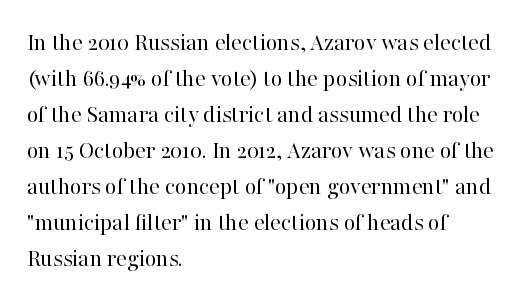
{"italic": "no", "bold": "no", "underline": "no", "align": "left", "line_spacing": "normal", "line_spacing_ratio": 1.44, "letter_spacing": "normal", "letter_spacing_em": 0.0, "glyph_px": 25}
